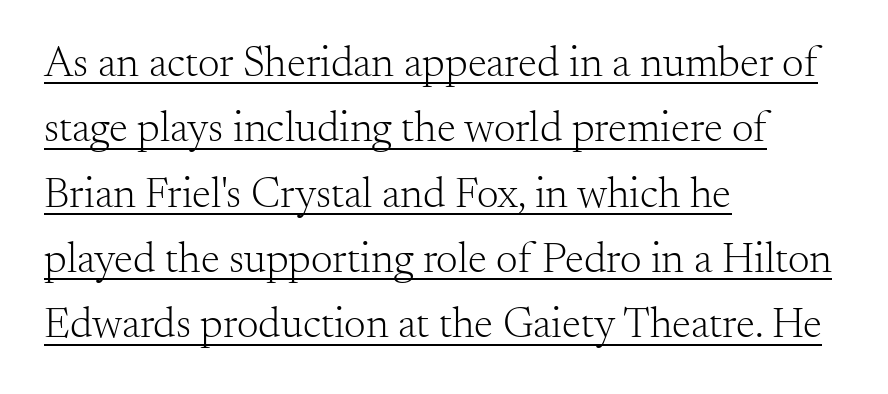
{"serif": "yes", "italic": "no", "bold": "no", "weight": "light", "width": "normal", "stroke_contrast": "medium", "x_height": "small", "monospaced": "no", "underline": "yes", "align": "left", "line_spacing": "normal", "line_spacing_ratio": 1.52, "letter_spacing": "normal", "letter_spacing_em": 0.0, "glyph_px": 43}
